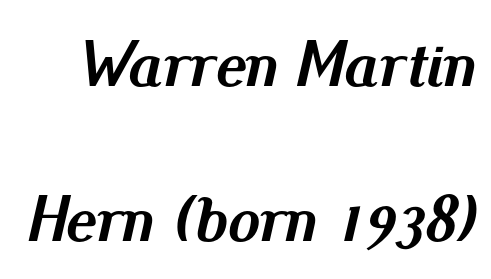
Italic? Definitely — the glyphs are oblique. Between one letter and the next there's only the usual sliver of space. Varying glyph widths throughout — classic text-font behaviour. The glyphs are unaccompanied by any horizontal stroke below them. Does the leading feel generous? Absolutely, it's lavish. The letters are bold, with thick, heavy strokes.
